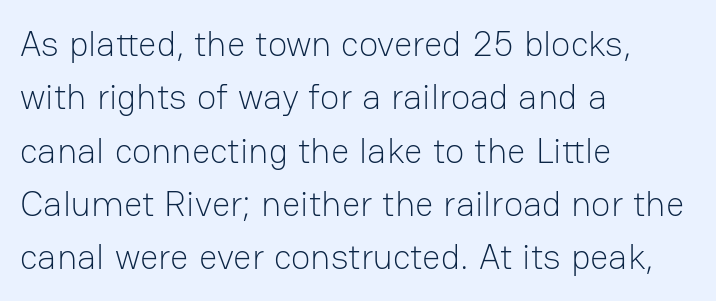
The image shows 36 px light sans-serif type, upright; set left-aligned, normal line spacing (1.48x), normal letter spacing, not underlined; low stroke contrast and a medium x-height.
